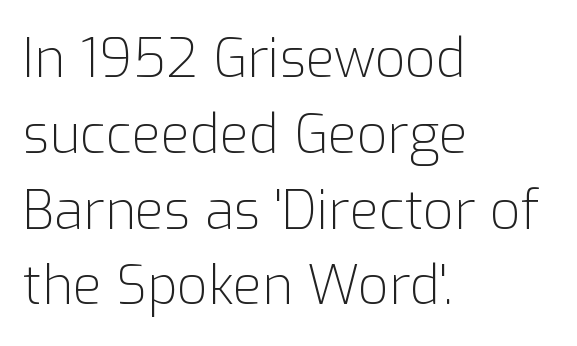
No heavy texture on the line: the type isn't bold. Does the leading feel generous? No, just average. Every row of glyphs begins at an identical x-position on the left. Is this a fixed-width face? No — the glyphs have proportional, varying widths. Look at the tracking — it's just the regular setting, nothing added.
